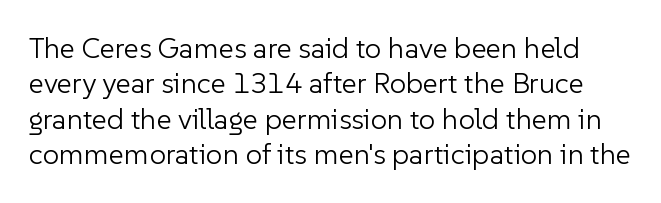
Q: Is the text bold? A: No.
Q: Is the text italic (slanted)? A: No, it is upright.
Q: Is the typeface a serif or a sans-serif typeface? A: Sans-serif.
Q: Is the text underlined? A: No.
Q: Is the spacing between letters normal or unusually wide? A: Normal.
Q: Width (condensed, normal, or wide)? A: Normal.
Q: Stroke contrast? A: Low.
Q: x-height? A: Medium.
Q: Monospaced? A: No.
